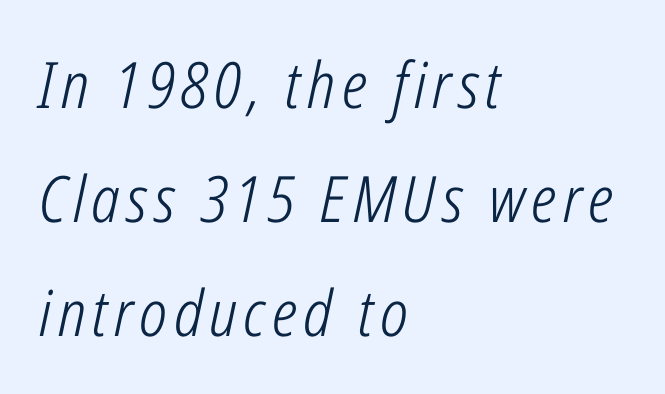
{"italic": "yes", "lean": "right", "slant_degrees": 12, "bold": "no", "weight": "light", "width": "condensed", "stroke_contrast": "low", "x_height": "medium", "monospaced": "no", "underline": "no", "align": "left", "line_spacing_ratio": 1.78, "glyph_px": 64}
